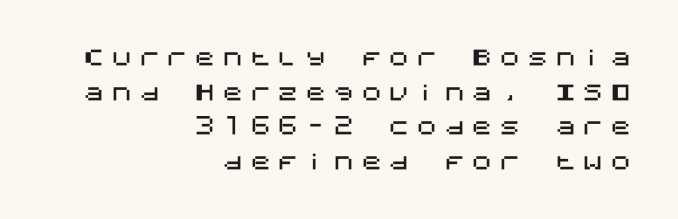
Characters remain perfectly vertical along every line. The rendering anchors every line to the right-hand side. Someone cranked the tracking dial way up on this one. Letters rest on an invisible, unmarked baseline. Leading: standard.
